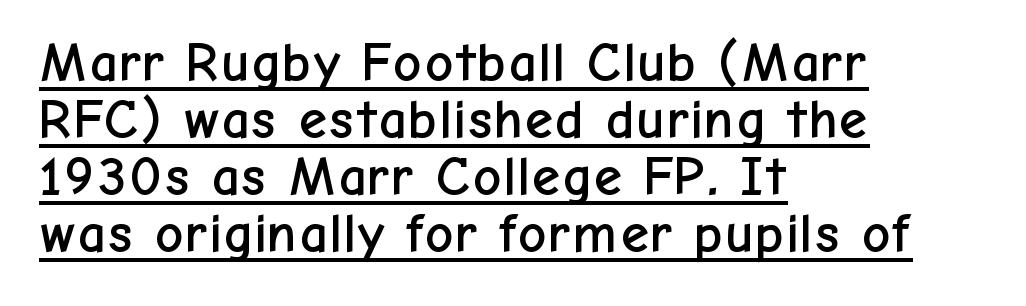
Q: Is the text italic (slanted)? A: No, it is upright.
Q: Is the typeface a serif or a sans-serif typeface? A: Sans-serif.
Q: Is the text underlined? A: Yes.
Q: How is the paragraph aligned? A: Left-aligned.
Q: Is the spacing between letters normal or unusually wide? A: Normal.
Q: Is the spacing between lines tight, normal or loose? A: Tight.
Q: Width (condensed, normal, or wide)? A: Normal.
Q: Stroke contrast? A: Low.
Q: x-height? A: Medium.
Q: Monospaced? A: No.
